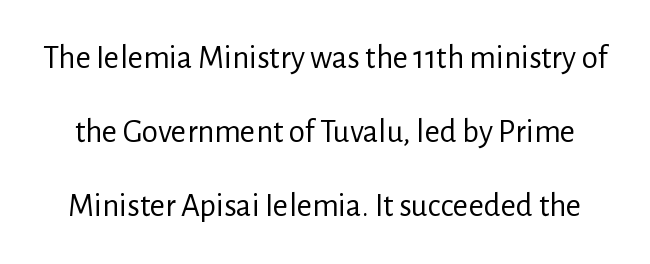
The rendering shows plain stroke endings on the letterforms — a sans-serif design. The vertical gap from one line to the next is large. Unlike italic type, these characters show no tilt at all. A bare baseline throughout the passage. The gaps between neighbouring characters are ordinary and unremarkable. Think of a printed novel: that variable character pitch is what you see here.
